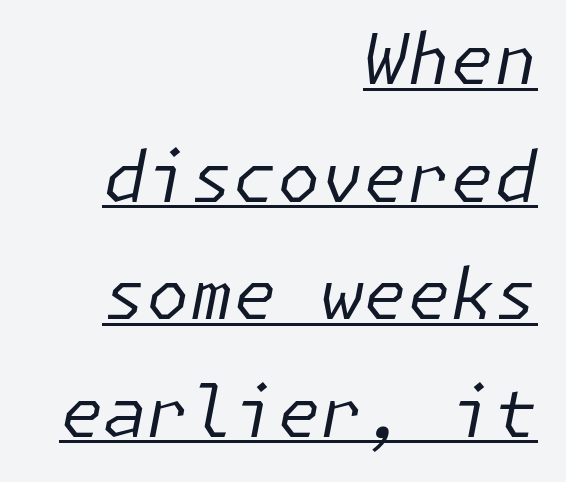
{"italic": "yes", "lean": "right", "slant_degrees": 11, "bold": "no", "weight": "regular", "width": "normal", "stroke_contrast": "low", "x_height": "medium", "underline": "yes", "align": "right", "line_spacing": "normal", "line_spacing_ratio": 1.68, "letter_spacing": "normal", "letter_spacing_em": 0.0, "glyph_px": 70}
